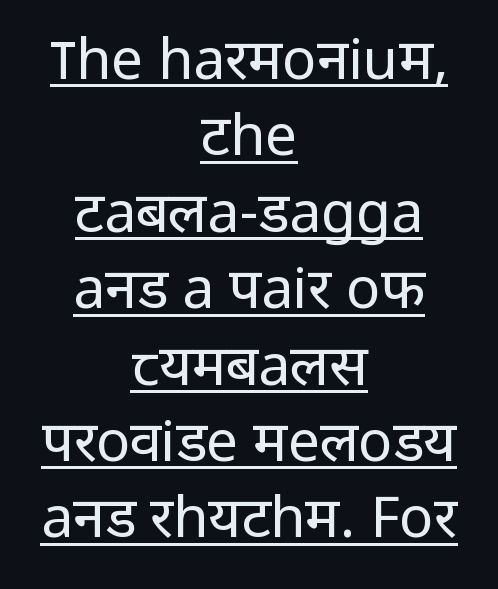
Q: Is the text bold? A: No.
Q: Is the text italic (slanted)? A: No, it is upright.
Q: Is the typeface a serif or a sans-serif typeface? A: Sans-serif.
Q: Is the text underlined? A: Yes.
Q: How is the paragraph aligned? A: Centered.
Q: Is the spacing between letters normal or unusually wide? A: Normal.
Q: Is the spacing between lines tight, normal or loose? A: Normal.
Q: Width (condensed, normal, or wide)? A: Normal.
Q: Stroke contrast? A: Low.
Q: x-height? A: Medium.
Q: Monospaced? A: No.
